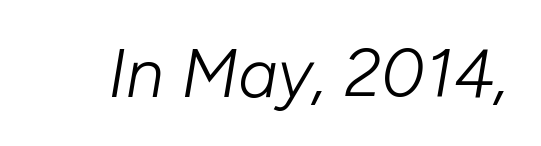
Q: Is the text bold? A: No.
Q: Is the text italic (slanted)? A: Yes, it leans right by about 10 degrees.
Q: Is the text underlined? A: No.
Q: Is the spacing between letters normal or unusually wide? A: Normal.
Q: Width (condensed, normal, or wide)? A: Normal.
Q: Stroke contrast? A: Low.
Q: x-height? A: Medium.
Q: Monospaced? A: No.
